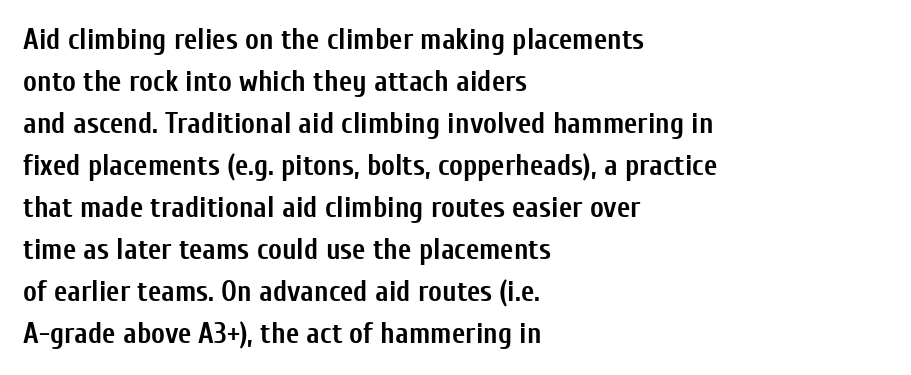
{"serif": "no", "italic": "no", "bold": "yes", "weight": "semibold", "width": "condensed", "stroke_contrast": "low", "x_height": "medium", "monospaced": "no", "underline": "no", "align": "left", "line_spacing": "normal", "line_spacing_ratio": 1.45, "letter_spacing": "normal", "letter_spacing_em": 0.0, "glyph_px": 29}
